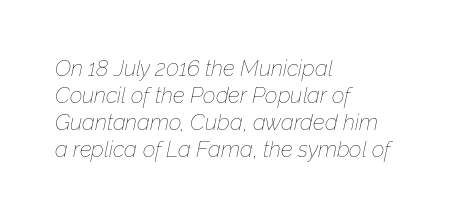
The image shows 22 px text type, italic (leaning right); set left-aligned, line spacing 1.22x, normal letter spacing, not underlined.
